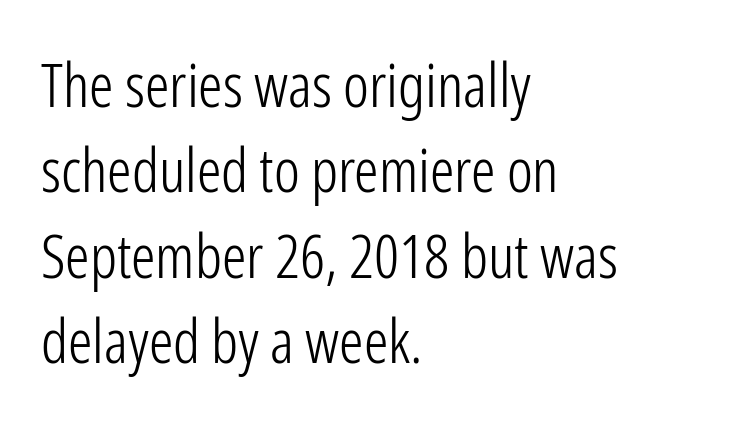
{"serif": "no", "italic": "no", "bold": "no", "weight": "light", "width": "condensed", "stroke_contrast": "low", "x_height": "medium", "monospaced": "no", "underline": "no", "align": "left", "line_spacing": "normal", "line_spacing_ratio": 1.4, "letter_spacing": "normal", "letter_spacing_em": 0.0, "glyph_px": 61}
